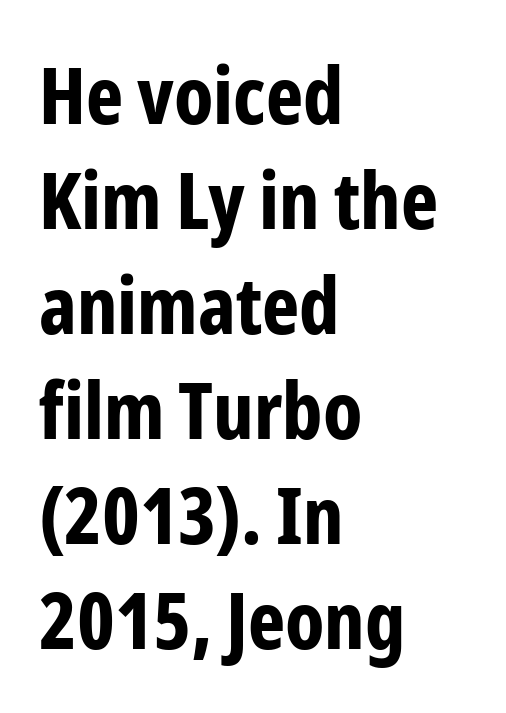
The image shows 79 px bold, condensed sans-serif type, upright; set left-aligned, normal line spacing (1.33x), normal letter spacing, not underlined; low stroke contrast and a medium x-height.
